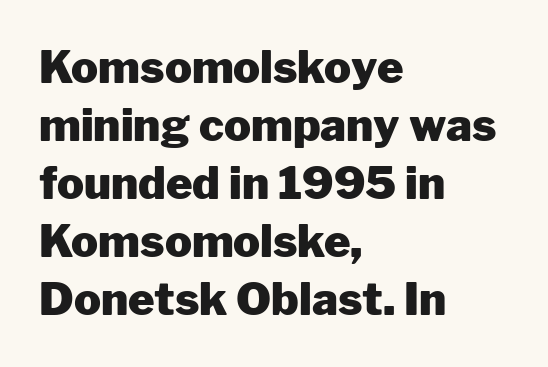
{"serif": "no", "italic": "no", "bold": "yes", "weight": "heavy", "width": "normal", "stroke_contrast": "low", "x_height": "medium", "monospaced": "no", "underline": "no", "align": "left", "line_spacing": "normal", "line_spacing_ratio": 1.29, "letter_spacing": "normal", "letter_spacing_em": 0.0, "glyph_px": 45}
